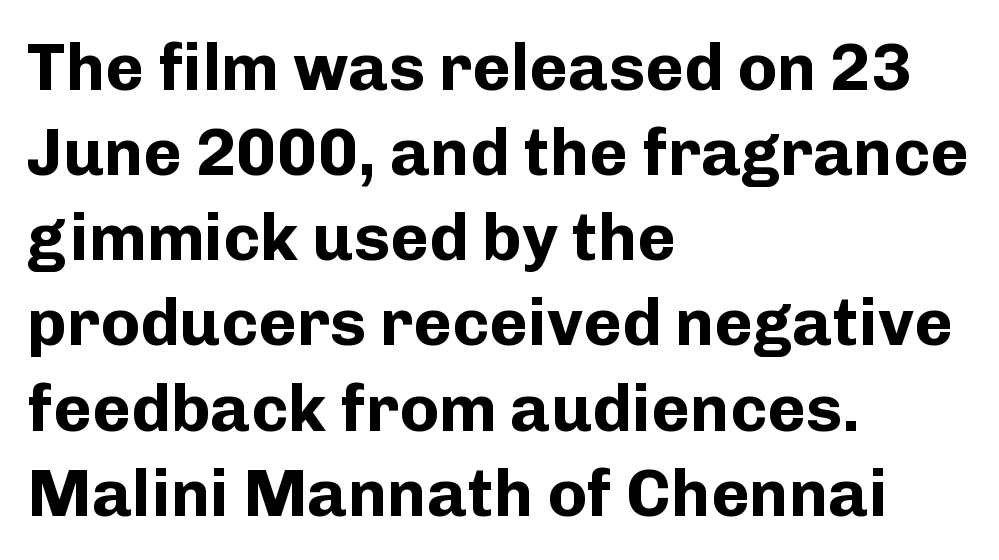
{"serif": "no", "italic": "no", "bold": "yes", "weight": "bold", "width": "normal", "stroke_contrast": "low", "x_height": "medium", "monospaced": "no", "underline": "no", "align": "left", "line_spacing": "normal", "line_spacing_ratio": 1.29, "letter_spacing": "normal", "letter_spacing_em": 0.0, "glyph_px": 66}
